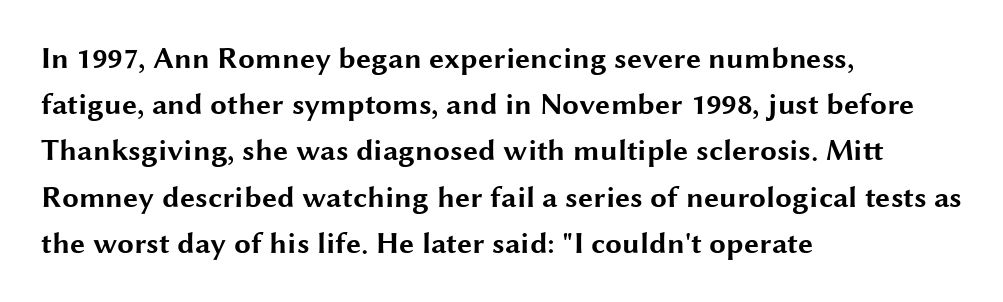
Whoever set this chose a conventional vertical rhythm. Characters remain perfectly vertical along every line. The letters advance in unequal steps, a hallmark of proportional type. The passage shown has conventional tracking throughout. Notice how thick the strokes are: this is what a full bold looks like.
